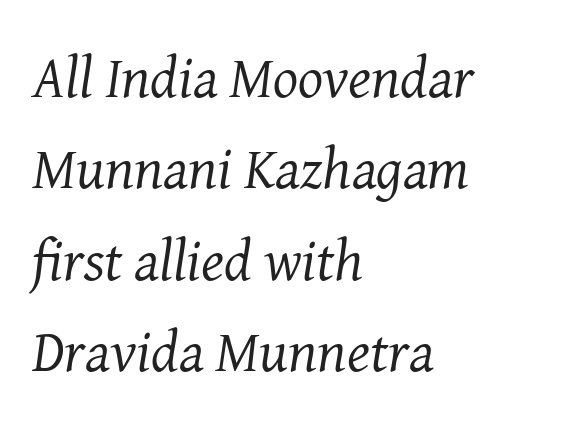
{"serif": "yes", "italic": "yes", "lean": "right", "slant_degrees": 8, "bold": "no", "weight": "regular", "width": "normal", "stroke_contrast": "medium", "x_height": "medium", "monospaced": "no", "underline": "no", "align": "left", "line_spacing": "normal", "line_spacing_ratio": 1.55, "letter_spacing": "normal", "letter_spacing_em": 0.0, "glyph_px": 59}
